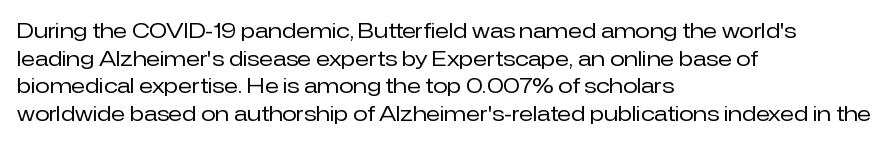
Teacher's note: observe the even left margin — that is flush-left alignment. The line texture is even and compact thanks to regular tracking. The lettering stays uniformly vertical, giving the passage a roman look. The baseline area is clear.
